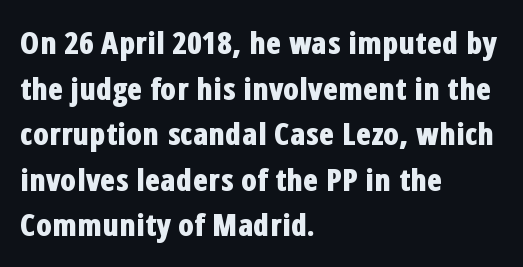
{"serif": "no", "italic": "no", "bold": "yes", "weight": "bold", "width": "condensed", "stroke_contrast": "low", "x_height": "medium", "monospaced": "no", "underline": "no", "align": "left", "line_spacing": "normal", "line_spacing_ratio": 1.47, "letter_spacing": "normal", "letter_spacing_em": 0.0, "glyph_px": 31}
